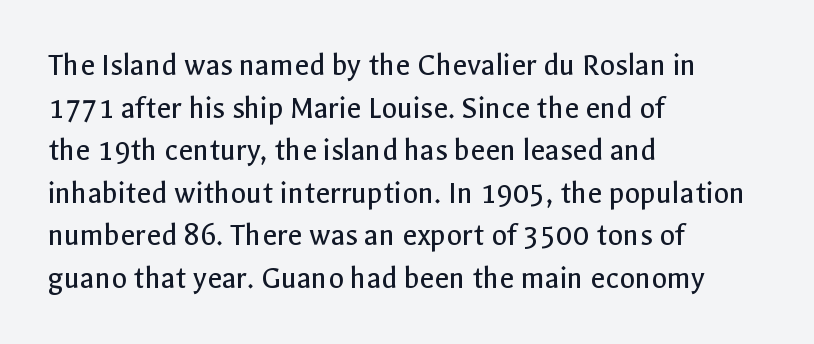
Bold? No — there's no thickening of the strokes. When letters stand straight like this, we call the style roman or upright. Character widths vary here, with narrow letters taking less room than wide ones. The line-height multiplier appears to be the usual default. Is this a sans? Yes — the strokes have no serifs. The paragraph shown leans on its left margin.
